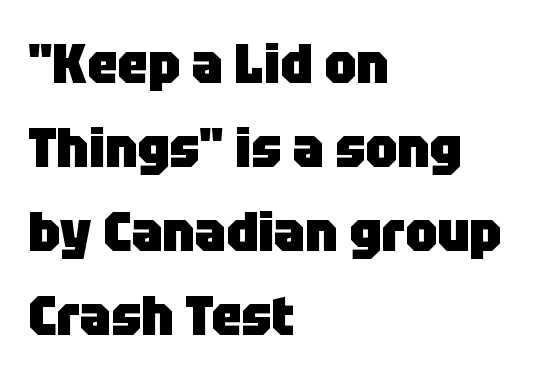
Interline gaps are of average width in this sample. Tracking value appears to be zero — textbook default spacing. The type family on display is of the sans-serif kind. The area under the type is left untouched.
